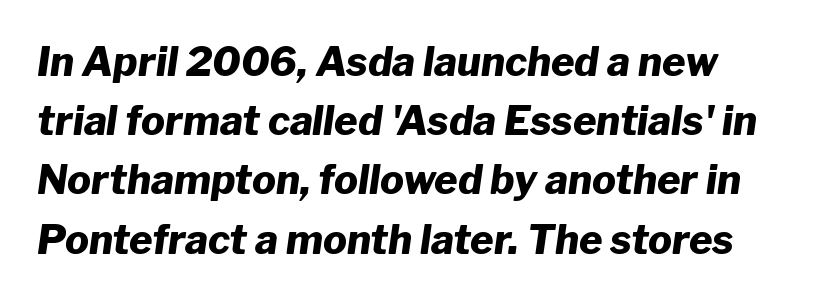
Q: Is the text bold? A: Yes.
Q: Is the text italic (slanted)? A: Yes, it leans right by about 8 degrees.
Q: Is the text underlined? A: No.
Q: Is the spacing between letters normal or unusually wide? A: Normal.
Q: Is the spacing between lines tight, normal or loose? A: Normal.
Q: Width (condensed, normal, or wide)? A: Normal.
Q: Stroke contrast? A: Low.
Q: x-height? A: Medium.
Q: Monospaced? A: No.
